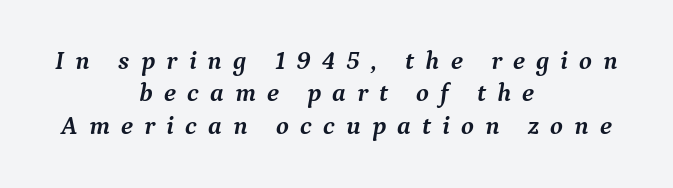
Q: Is the text bold? A: Yes.
Q: Is the text italic (slanted)? A: Yes, it leans right by about 9 degrees.
Q: Is the text underlined? A: No.
Q: How is the paragraph aligned? A: Centered.
Q: Is the spacing between letters normal or unusually wide? A: Unusually wide.
Q: Is the spacing between lines tight, normal or loose? A: Normal.
